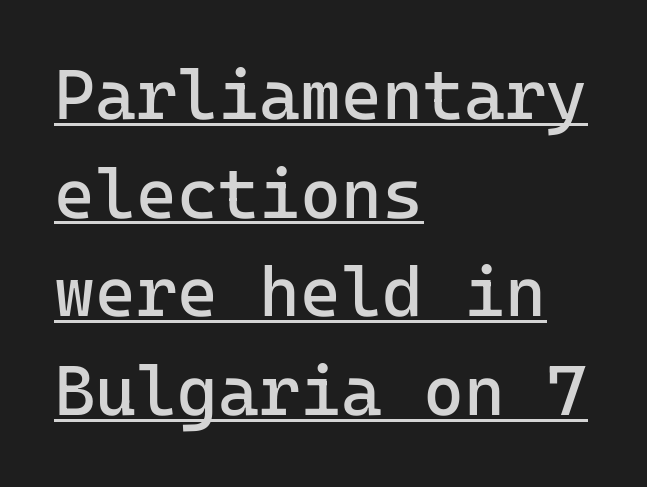
Unlike italic type, these characters show no tilt at all. Weight: not bold — regular or lighter. Beneath each row of characters lies a ruled line. In CSS terms this would be text-align: left.
